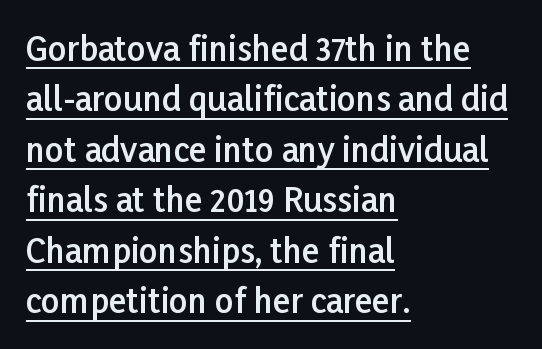
{"serif": "no", "italic": "no", "bold": "semi", "weight": "semibold", "width": "normal", "stroke_contrast": "low", "x_height": "medium", "monospaced": "no", "underline": "yes", "align": "left", "line_spacing": "normal", "line_spacing_ratio": 1.53, "letter_spacing": "normal", "letter_spacing_em": 0.0, "glyph_px": 33}
